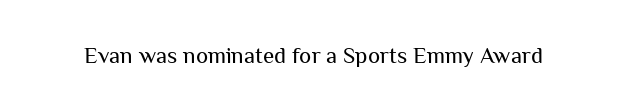
{"italic": "no", "bold": "no", "underline": "no", "letter_spacing": "normal", "letter_spacing_em": 0.0, "glyph_px": 23}
